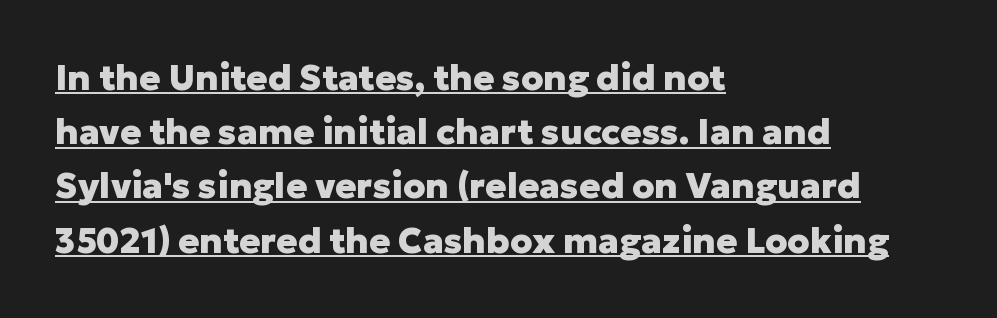
The image shows 35 px heavy sans-serif type, upright; set left-aligned, normal line spacing (1.55x), normal letter spacing, underlined; low stroke contrast and a medium x-height.
